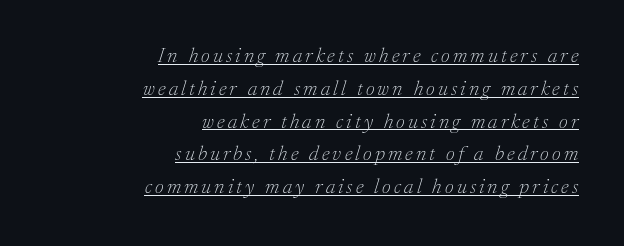
The image shows 21 px text type, italic (leaning right); set right-aligned, normal line spacing (1.56x), underlined.
